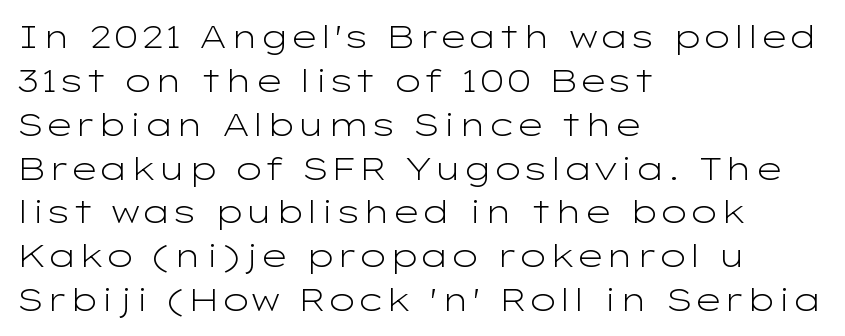
Q: Is the text bold? A: No.
Q: Is the text italic (slanted)? A: No, it is upright.
Q: Is the typeface a serif or a sans-serif typeface? A: Sans-serif.
Q: Is the text underlined? A: No.
Q: How is the paragraph aligned? A: Left-aligned.
Q: Is the spacing between letters normal or unusually wide? A: Normal.
Q: Is the spacing between lines tight, normal or loose? A: Normal.
Q: Width (condensed, normal, or wide)? A: Wide.
Q: Stroke contrast? A: Low.
Q: x-height? A: Medium.
Q: Monospaced? A: No.
